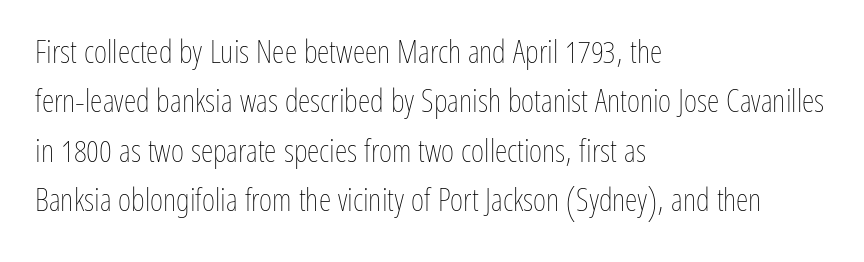
{"italic": "no", "bold": "no", "weight": "thin", "width": "condensed", "stroke_contrast": "low", "x_height": "medium", "monospaced": "no", "underline": "no", "align": "left", "line_spacing": "normal", "line_spacing_ratio": 1.54, "letter_spacing": "normal", "letter_spacing_em": 0.0, "glyph_px": 32}
